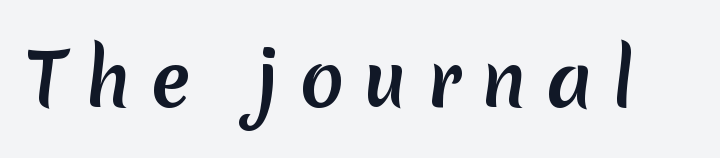
This sample uses expanded letter spacing, leaving extra air between glyphs. Looks like regular typesetting: each glyph gets only the width it needs. The font family rendered here belongs to the sans-serif group. Each row of text sits above clean, open space.
